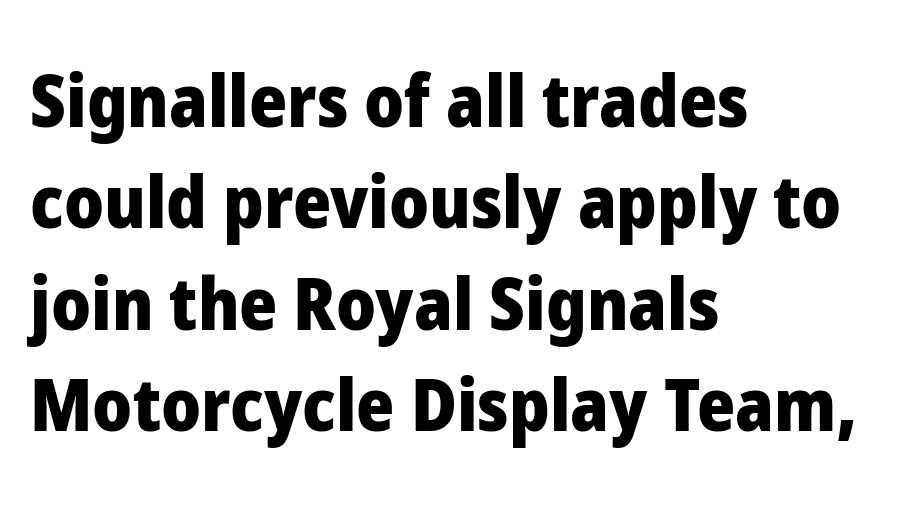
Normally led — the rows are evenly, conventionally spaced. Posture: straight, roman, zero tilt. No word sits above an underline. Spacing verdict: proportional, widths tailored to each character. Does the weight exceed regular? Yes, all the way to bold. These lines are set flush left with a ragged right edge.
